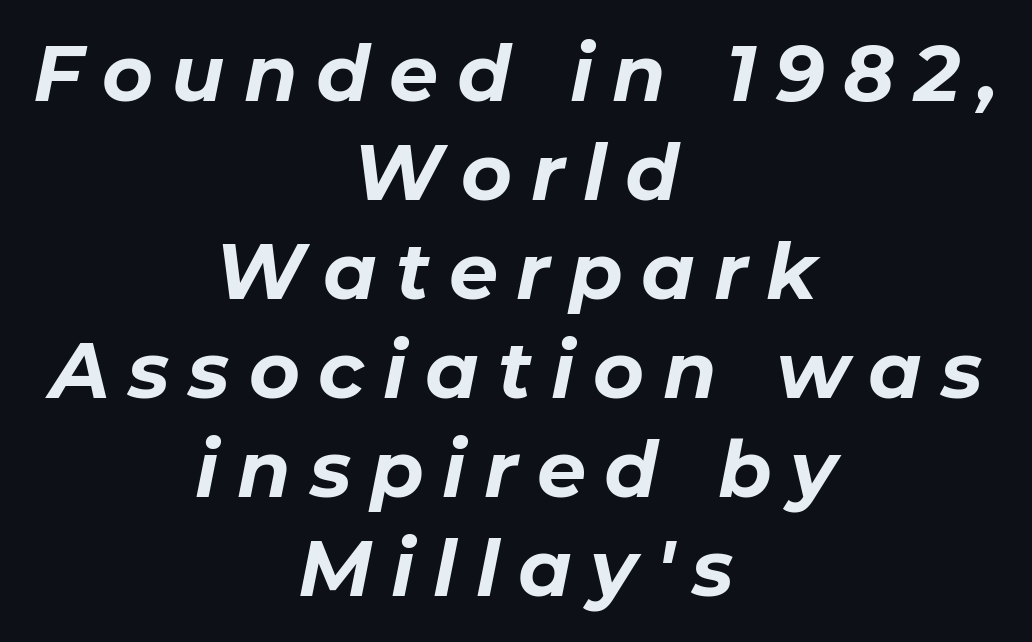
Q: Is the text bold? A: Yes.
Q: Is the text italic (slanted)? A: Yes, it leans right by about 11 degrees.
Q: Is the text underlined? A: No.
Q: How is the paragraph aligned? A: Centered.
Q: Is the spacing between letters normal or unusually wide? A: Unusually wide.
Q: Is the spacing between lines tight, normal or loose? A: Normal.
Q: Width (condensed, normal, or wide)? A: Normal.
Q: Stroke contrast? A: Low.
Q: x-height? A: Medium.
Q: Monospaced? A: No.
